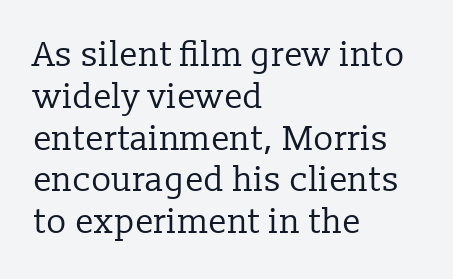
The image shows 34 px regular-weight serif type, upright; set left-aligned, line spacing 1.23x, normal letter spacing, not underlined; low stroke contrast and a medium x-height.
